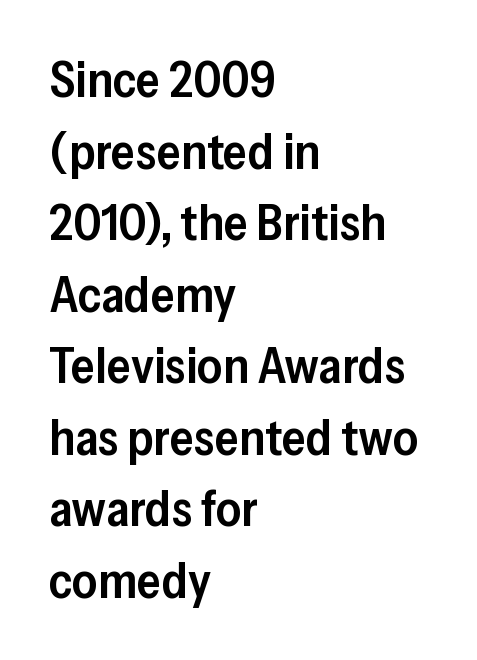
{"serif": "no", "italic": "no", "bold": "semi", "weight": "semibold", "width": "normal", "stroke_contrast": "low", "x_height": "medium", "monospaced": "no", "underline": "no", "align": "left", "line_spacing": "normal", "line_spacing_ratio": 1.46, "letter_spacing": "normal", "letter_spacing_em": 0.0, "glyph_px": 49}
